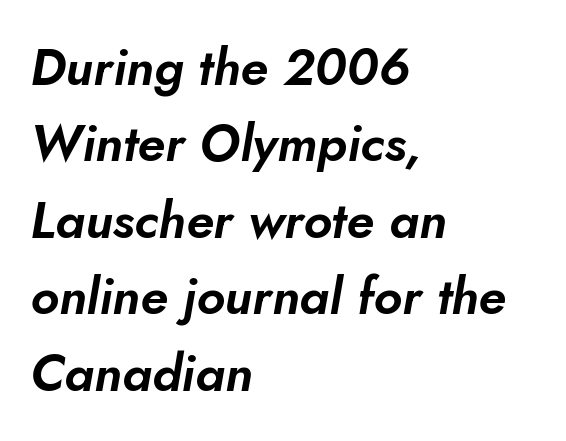
Underline: absent. Is there much room between lines? A standard amount, neither cramped nor airy. Tall strokes in this sample are angled rather than plumb. Observe the ordinary spacing: letters are neighbours, not strangers. The passage is arranged the way most books set body copy — flush left.
